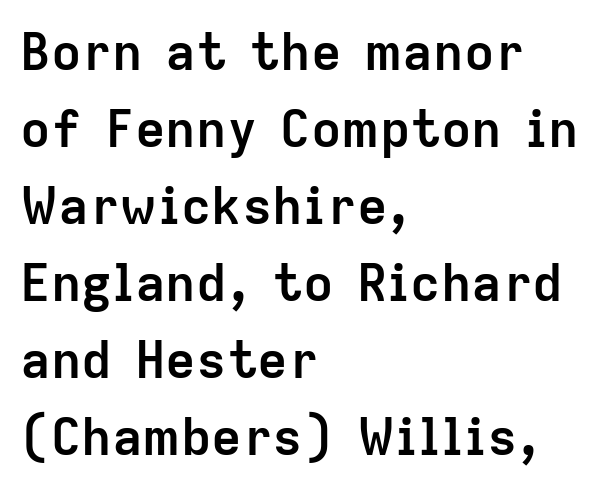
The image shows 51 px semibold sans-serif type, upright; set left-aligned, normal line spacing (1.51x), normal letter spacing, not underlined; low stroke contrast and a medium x-height.
